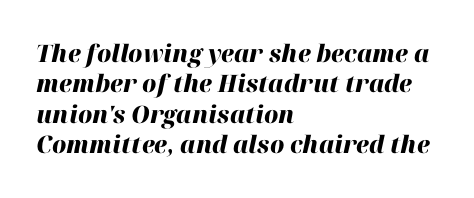
The image shows 24 px bold type, italic (leaning right); set left-aligned, normal line spacing (1.27x), normal letter spacing, not underlined.
